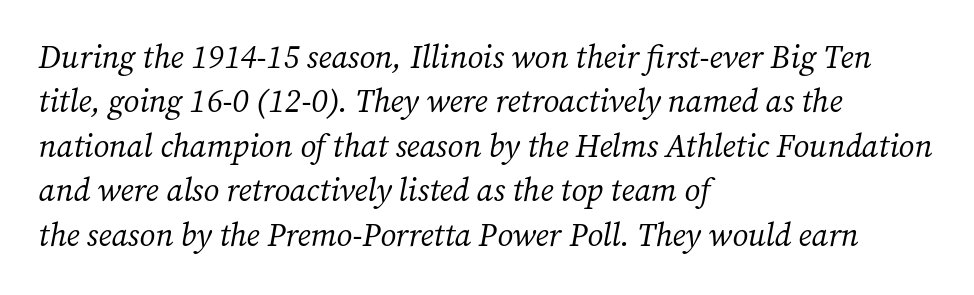
Q: Is the text bold? A: No.
Q: Is the text italic (slanted)? A: Yes, it leans right by about 12 degrees.
Q: Is the typeface a serif or a sans-serif typeface? A: Serif.
Q: Is the text underlined? A: No.
Q: How is the paragraph aligned? A: Left-aligned.
Q: Is the spacing between letters normal or unusually wide? A: Normal.
Q: Is the spacing between lines tight, normal or loose? A: Normal.
Q: Width (condensed, normal, or wide)? A: Normal.
Q: Stroke contrast? A: Medium.
Q: x-height? A: Medium.
Q: Monospaced? A: No.
